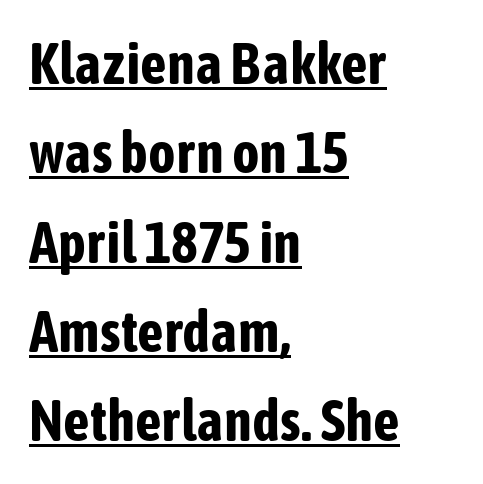
{"serif": "no", "italic": "no", "bold": "yes", "weight": "bold", "width": "condensed", "stroke_contrast": "low", "x_height": "medium", "monospaced": "no", "underline": "yes", "align": "left", "line_spacing": "normal", "line_spacing_ratio": 1.54, "letter_spacing": "normal", "letter_spacing_em": 0.0, "glyph_px": 58}
